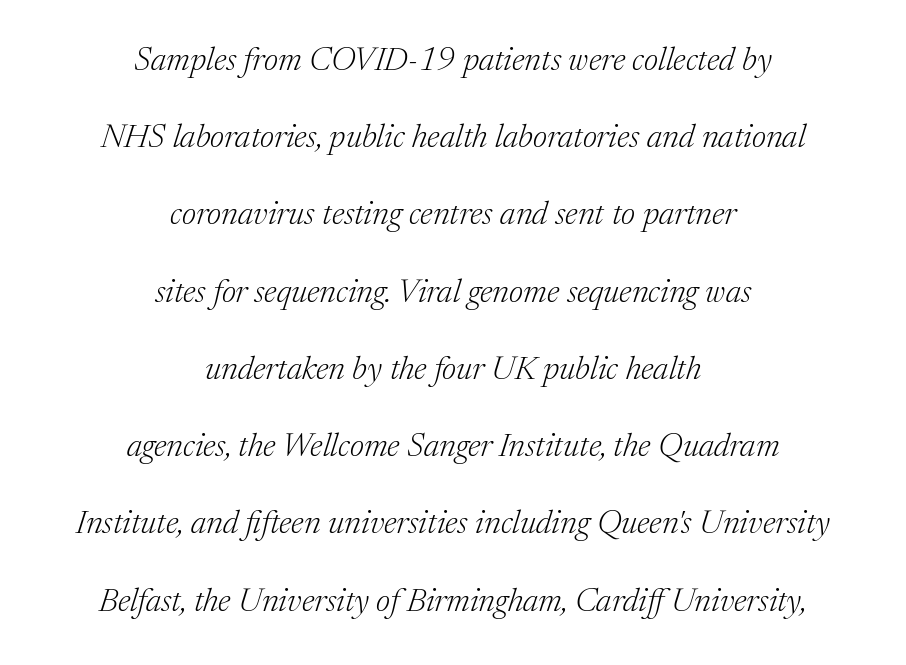
Q: Is the text bold? A: No.
Q: Is the text italic (slanted)? A: Yes, it leans right by about 17 degrees.
Q: Is the typeface a serif or a sans-serif typeface? A: Serif.
Q: Is the text underlined? A: No.
Q: How is the paragraph aligned? A: Centered.
Q: Is the spacing between letters normal or unusually wide? A: Normal.
Q: Is the spacing between lines tight, normal or loose? A: Loose.
Q: Width (condensed, normal, or wide)? A: Normal.
Q: Stroke contrast? A: Medium.
Q: x-height? A: Medium.
Q: Monospaced? A: No.
